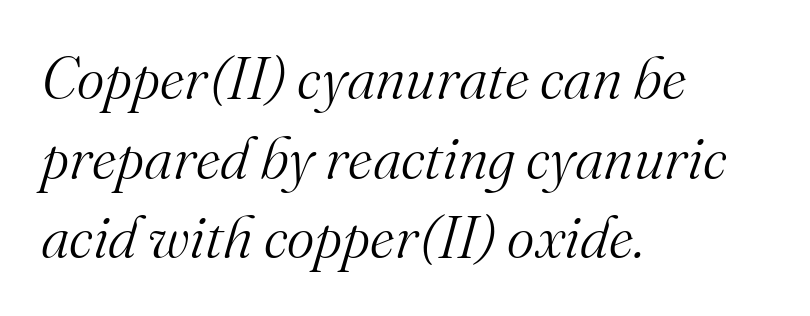
{"serif": "yes", "italic": "yes", "lean": "right", "slant_degrees": 16, "bold": "no", "weight": "light", "width": "normal", "stroke_contrast": "medium", "x_height": "small", "monospaced": "no", "underline": "no", "align": "left", "line_spacing": "normal", "line_spacing_ratio": 1.35, "letter_spacing": "normal", "letter_spacing_em": 0.0, "glyph_px": 59}
